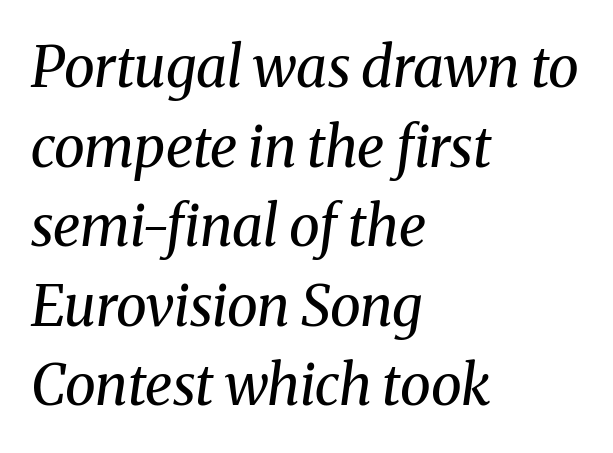
{"serif": "yes", "italic": "yes", "lean": "right", "slant_degrees": 8, "bold": "no", "weight": "regular", "width": "normal", "stroke_contrast": "medium", "x_height": "medium", "monospaced": "no", "underline": "no", "align": "left", "line_spacing": "normal", "line_spacing_ratio": 1.42, "letter_spacing": "normal", "letter_spacing_em": 0.0, "glyph_px": 56}
